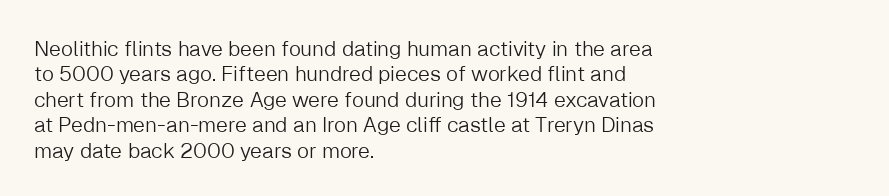
The image shows 21 px text type, upright; set left-aligned, line spacing 1.21x, normal letter spacing, not underlined.
